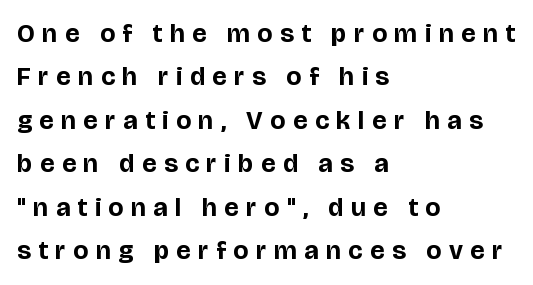
Compared with typical body copy, the letter spacing here is much looser. The strip under each line holds only bare page. Compared with a centered layout, this one pins lines to the left instead. A dark, heavy texture on the line: the type is bold.
